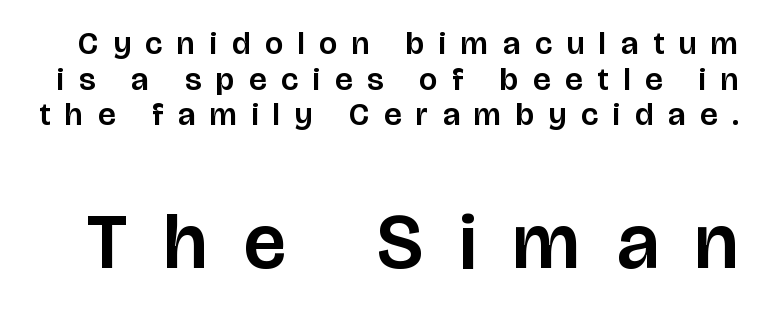
These lines have a slow, spaced-out rhythm from letter to letter. The words here are not underlined. This sample has the flowing, uneven cadence of proportional lettering. In terms of posture, this sample is upright. Nothing sits at the stroke ends, so this counts as sans-serif.
